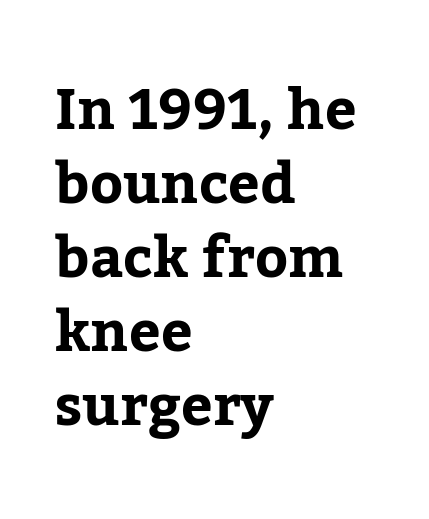
The image shows 56 px bold serif type, upright; set left-aligned, normal line spacing (1.32x), normal letter spacing, not underlined; low stroke contrast and a medium x-height.
